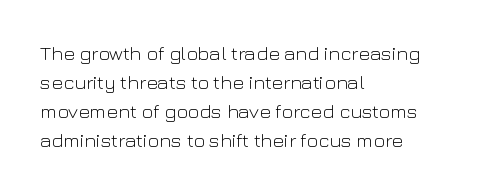
{"italic": "no", "bold": "no", "underline": "no", "align": "left", "line_spacing": "normal", "line_spacing_ratio": 1.45, "letter_spacing": "normal", "letter_spacing_em": 0.0, "glyph_px": 20}
